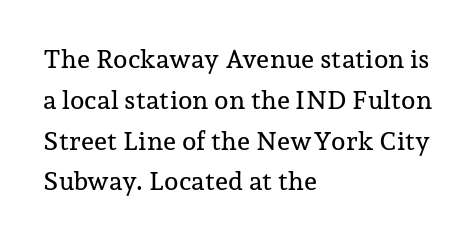
The image shows 26 px text type, upright; set left-aligned, normal line spacing (1.57x), normal letter spacing, not underlined.
